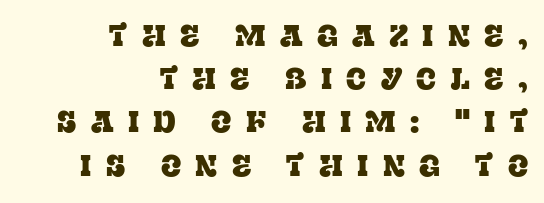
{"serif": "yes", "italic": "no", "width": "normal", "stroke_contrast": "low", "x_height": "large", "monospaced": "no", "underline": "no", "align": "right", "line_spacing": "normal", "line_spacing_ratio": 1.44, "letter_spacing": "wide", "letter_spacing_em": 0.48, "glyph_px": 30}
